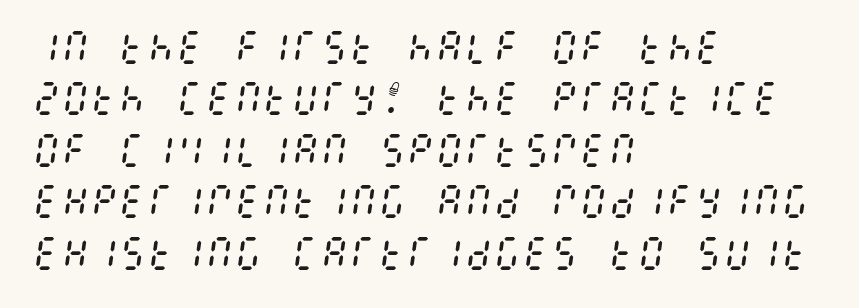
The rendering keeps characters at their native spacing. Horizontally, the lines are justified to the leading edge only. You can tell it's italic because the verticals aren't actually vertical. Regular leading. Has an underline been added? It has not.
